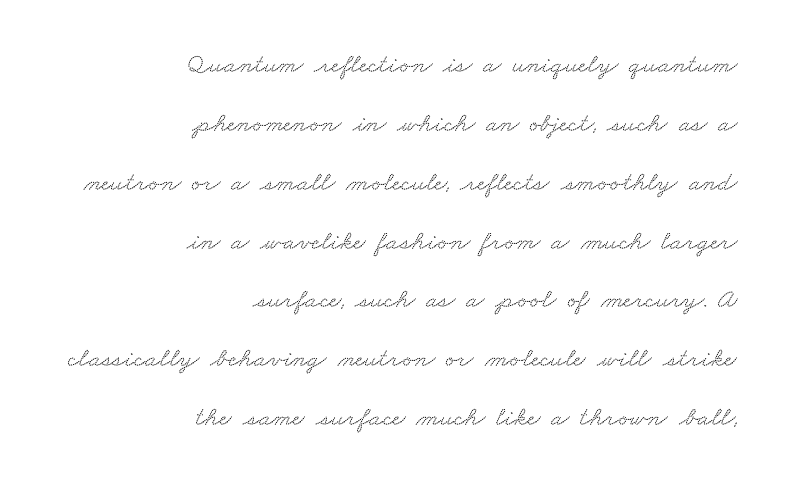
The image shows 27 px text type; set right-aligned, loose line spacing (2.18x), normal letter spacing, not underlined.
